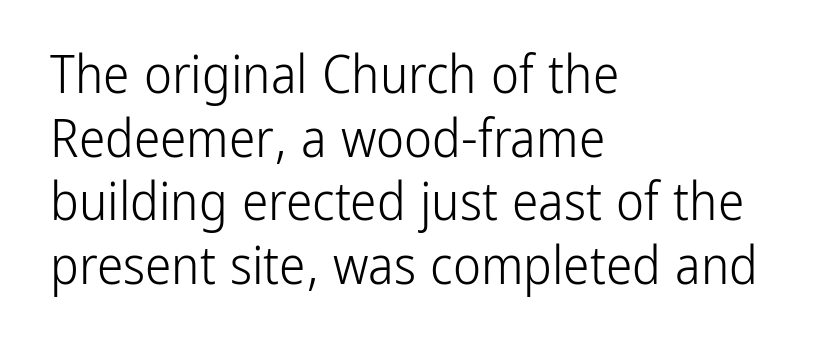
{"serif": "no", "italic": "no", "bold": "no", "weight": "light", "width": "condensed", "stroke_contrast": "low", "x_height": "medium", "monospaced": "no", "underline": "no", "align": "left", "line_spacing_ratio": 1.2, "letter_spacing": "normal", "letter_spacing_em": 0.0, "glyph_px": 53}
